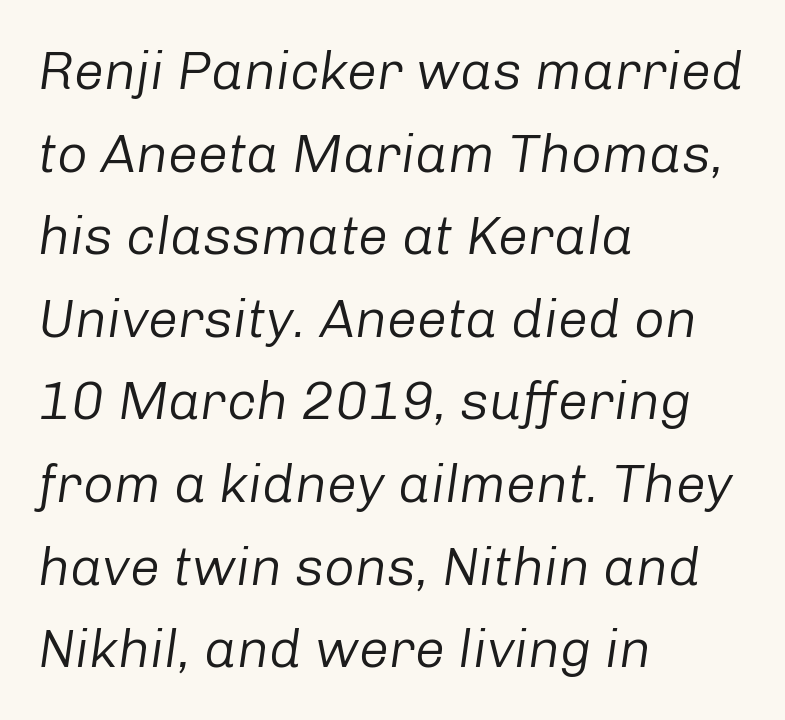
Quick note: interline space is typical. Looks like regular typesetting: each glyph gets only the width it needs. Tall strokes in this sample are angled rather than plumb. The string is rendered with underlining switched off. Weight: not bold — regular or lighter. Each word holds together tightly as a unit, with standard inter-letter gaps.
